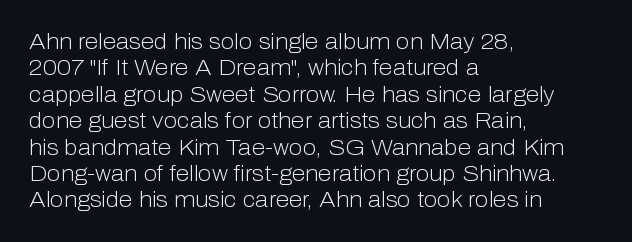
The image shows 22 px text type, upright; set left-aligned, line spacing 1.2x, normal letter spacing, not underlined.
